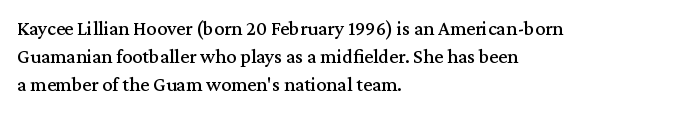
The image shows 20 px text type, upright; set left-aligned, normal line spacing (1.4x), normal letter spacing, not underlined.
